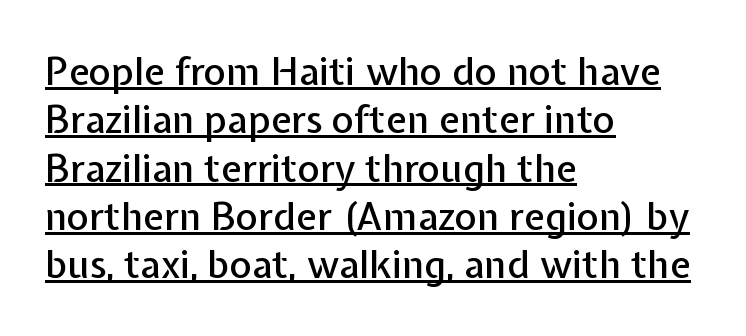
The image shows 38 px sans-serif type, upright; set left-aligned, normal line spacing (1.27x), normal letter spacing, underlined; low stroke contrast and a medium x-height.
